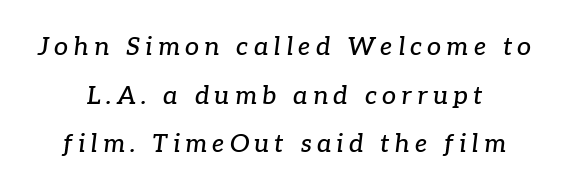
Letters rest on an invisible, unmarked baseline. Does the leading feel generous? Absolutely, it's lavish. Spacing between characters has been opened up far beyond the box default. This sample uses an oblique cut, with every glyph tilted off the vertical.
